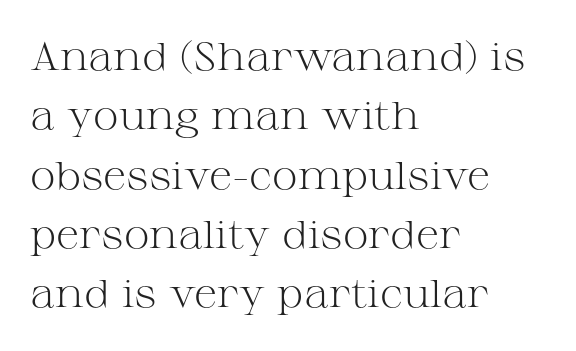
Line spacing here is normal. The area under the type is left untouched. Each letter keeps its own natural width here, so spacing adapts to shape. One-word summary of the alignment: left. In terms of posture, this sample is upright.
